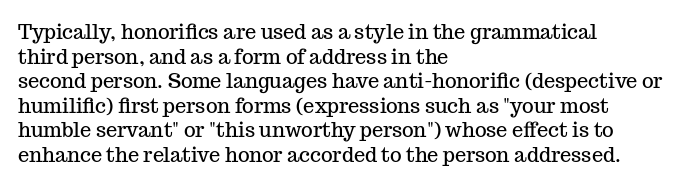
Here the glyphs are tracked normally, forming tight word shapes. The baseline area is clear. Ascenders rise straight up at ninety degrees. These lines stack with their left ends in a neat column.
